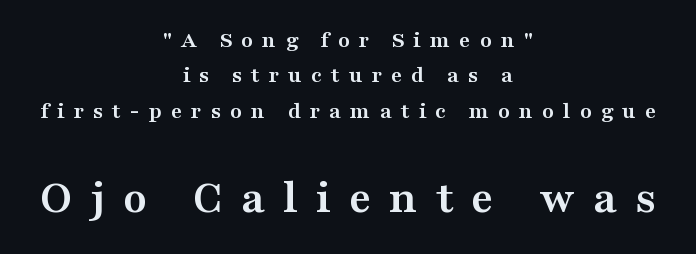
Q: Is the text bold? A: Yes.
Q: Is the text italic (slanted)? A: No, it is upright.
Q: Is the typeface a serif or a sans-serif typeface? A: Serif.
Q: Is the text underlined? A: No.
Q: How is the paragraph aligned? A: Centered.
Q: Is the spacing between letters normal or unusually wide? A: Unusually wide.
Q: Is the spacing between lines tight, normal or loose? A: Normal.
Q: Which block of text is set in a larger size, the first (top) or the second (bottom)? A: The second (bottom) one.
Q: Width (condensed, normal, or wide)? A: Wide.
Q: Stroke contrast? A: Medium.
Q: x-height? A: Medium.
Q: Monospaced? A: No.
